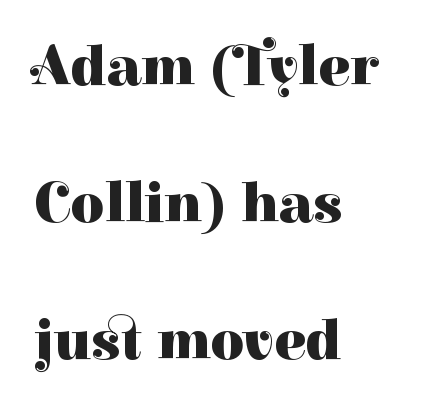
Q: Is the text bold? A: Yes.
Q: Is the text italic (slanted)? A: No, it is upright.
Q: Is the typeface a serif or a sans-serif typeface? A: Serif.
Q: Is the text underlined? A: No.
Q: How is the paragraph aligned? A: Left-aligned.
Q: Is the spacing between letters normal or unusually wide? A: Normal.
Q: Is the spacing between lines tight, normal or loose? A: Loose.
Q: Width (condensed, normal, or wide)? A: Normal.
Q: Stroke contrast? A: High.
Q: x-height? A: Medium.
Q: Monospaced? A: No.
